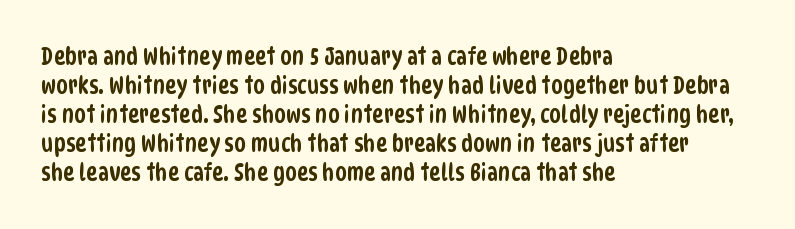
The glyphs are unaccompanied by any horizontal stroke below them. Every row of glyphs begins at an identical x-position on the left. How are the letters spaced? Ordinarily, with no added tracking.
